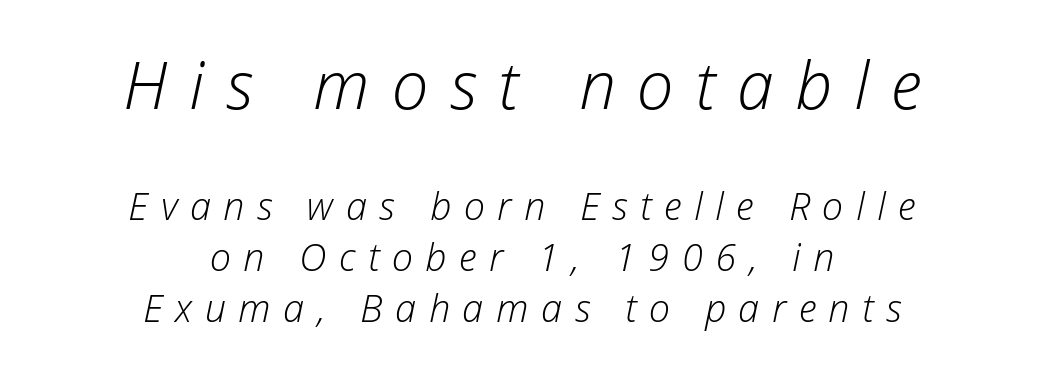
The image shows 66 px light type, italic (leaning right); set centered, normal line spacing (1.34x), unusually wide letter spacing (+0.33 em), not underlined; the first (top) block is 1.74x larger; low stroke contrast and a medium x-height.
